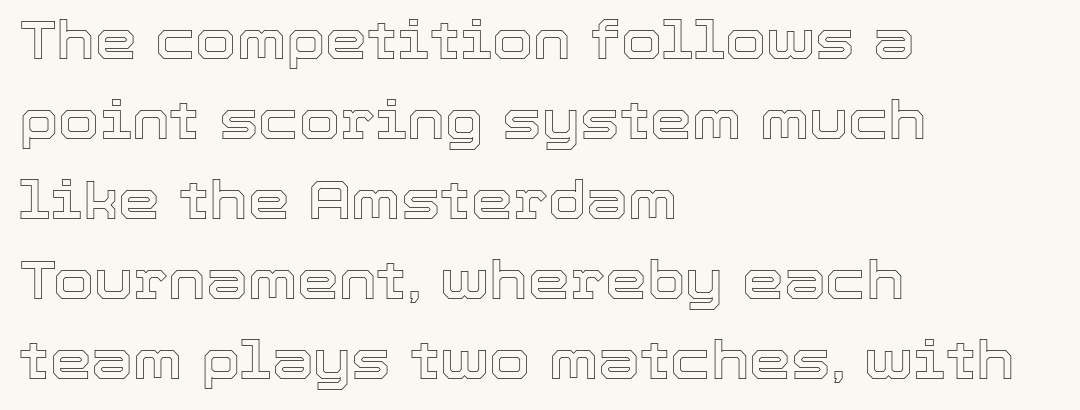
Q: Is the text italic (slanted)? A: No, it is upright.
Q: Is the text underlined? A: No.
Q: How is the paragraph aligned? A: Left-aligned.
Q: Is the spacing between letters normal or unusually wide? A: Normal.
Q: Is the spacing between lines tight, normal or loose? A: Normal.
Q: Width (condensed, normal, or wide)? A: Normal.
Q: x-height? A: Medium.
Q: Monospaced? A: No.
